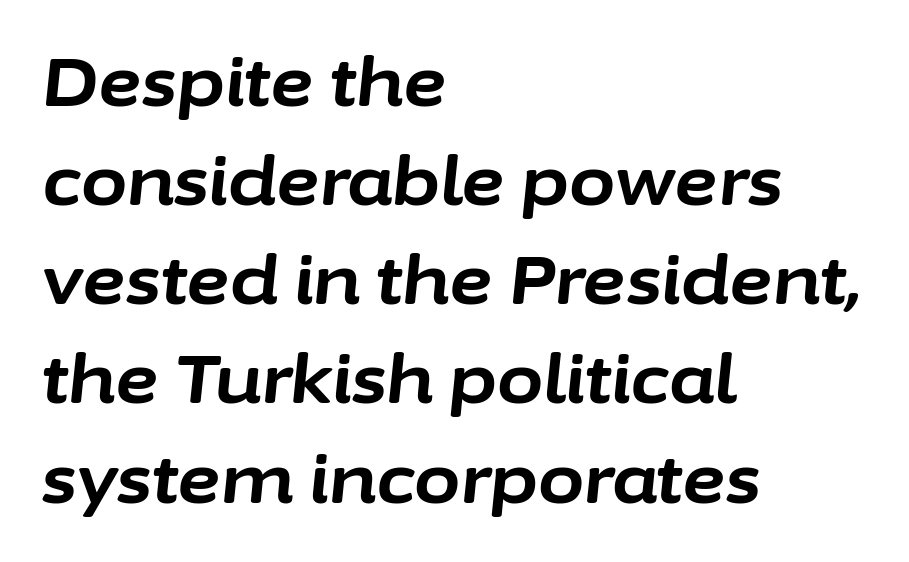
What's the leading like? Ordinary, nothing unusual. This rendering leaves character spacing at its baseline value. The sample has been set heavy, in full bold. Descenders hang freely into open space. Quick note: italic. Varying glyph widths throughout — classic text-font behaviour.
